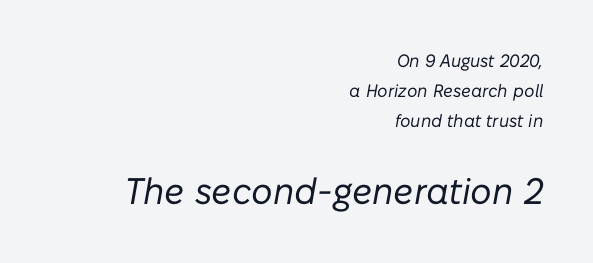
The image shows 37 px regular-weight type, italic (leaning right); set right-aligned, normal line spacing (1.68x), normal letter spacing, not underlined; the second (bottom) block is 2.06x larger; low stroke contrast and a medium x-height.
